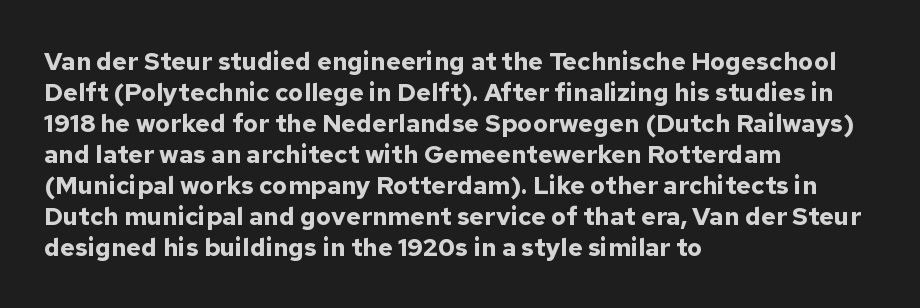
You'd pick this weight for a headline — it's a proper bold. Upright lettering throughout. Nothing unusual about the tracking: characters are spaced as the font intends. Check the space under the baseline: it is left empty.
